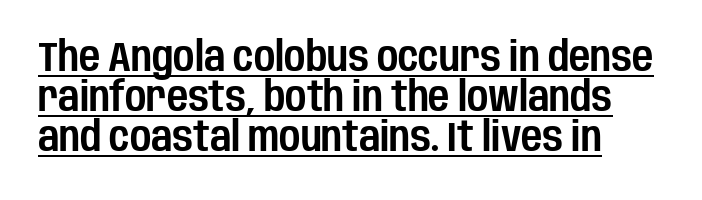
The image shows 41 px condensed sans-serif type, upright; set tight line spacing (0.98x), normal letter spacing, underlined; low stroke contrast and a large x-height.
